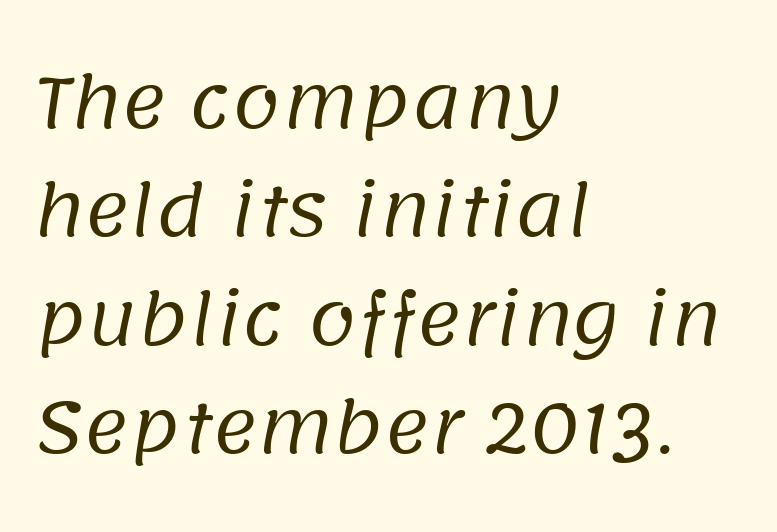
Think of a printed novel: that variable character pitch is what you see here. Does the type have serifs? No, each stem ends abruptly. Rows of type keep a routine distance in the vertical direction. Does extra space separate the letters? No, they use regular spacing.
